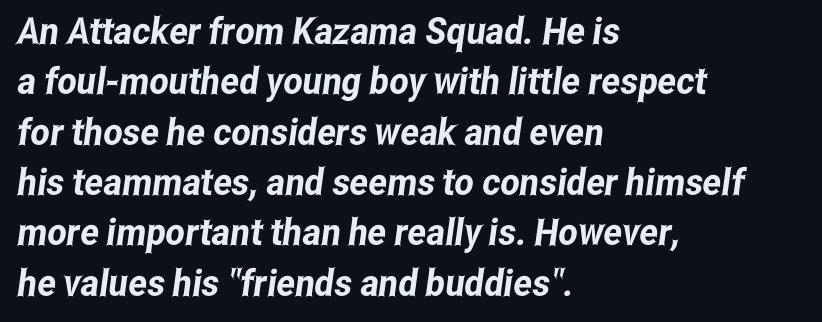
Q: Is the typeface a serif or a sans-serif typeface? A: Sans-serif.
Q: Is the text underlined? A: No.
Q: How is the paragraph aligned? A: Left-aligned.
Q: Is the spacing between letters normal or unusually wide? A: Normal.
Q: Is the spacing between lines tight, normal or loose? A: Normal.
Q: Width (condensed, normal, or wide)? A: Condensed.
Q: Stroke contrast? A: Low.
Q: x-height? A: Medium.
Q: Monospaced? A: No.
